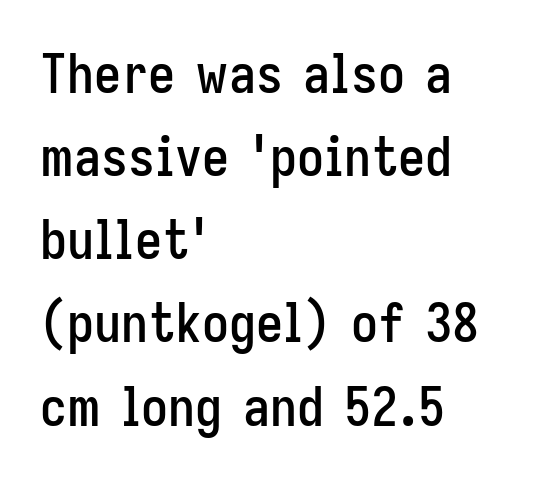
Check under the words: just untouched page. Spacing verdict: proportional, widths tailored to each character. The characters display no serif detailing; their extremities are plain. Successive baselines arrive at the customary interval. Rendered with straight, roman letterforms.
